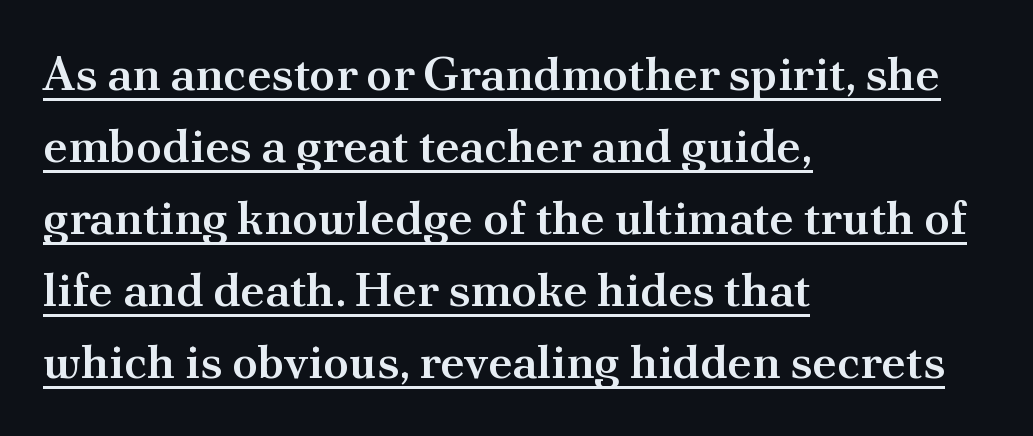
Q: Is the text bold? A: Semi-bold.
Q: Is the text italic (slanted)? A: No, it is upright.
Q: Is the typeface a serif or a sans-serif typeface? A: Serif.
Q: Is the text underlined? A: Yes.
Q: How is the paragraph aligned? A: Left-aligned.
Q: Is the spacing between letters normal or unusually wide? A: Normal.
Q: Is the spacing between lines tight, normal or loose? A: Normal.
Q: Width (condensed, normal, or wide)? A: Normal.
Q: Stroke contrast? A: Medium.
Q: x-height? A: Small.
Q: Monospaced? A: No.
